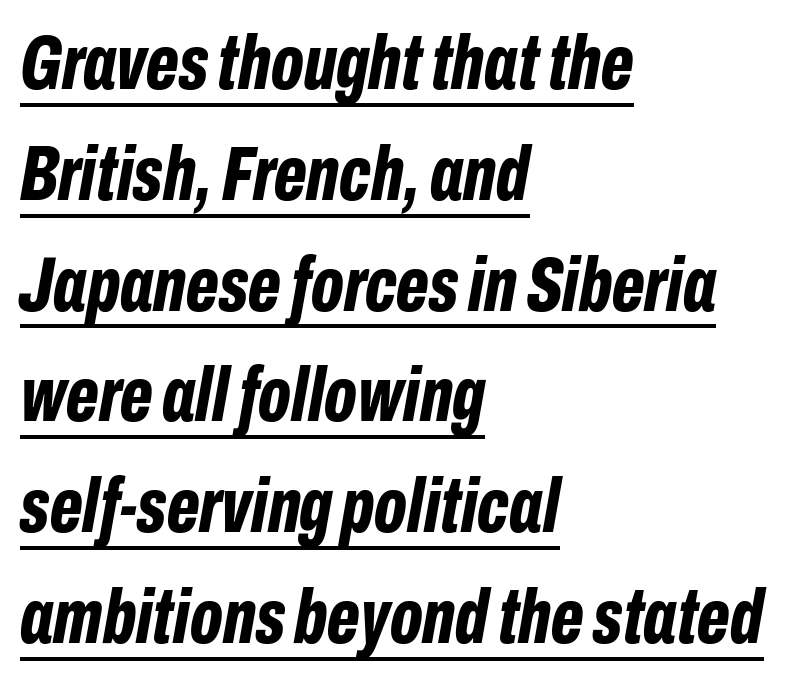
{"italic": "yes", "lean": "right", "slant_degrees": 10, "bold": "yes", "weight": "bold", "width": "condensed", "stroke_contrast": "low", "x_height": "medium", "monospaced": "no", "underline": "yes", "align": "left", "line_spacing": "normal", "line_spacing_ratio": 1.42, "letter_spacing": "normal", "letter_spacing_em": 0.0, "glyph_px": 78}
